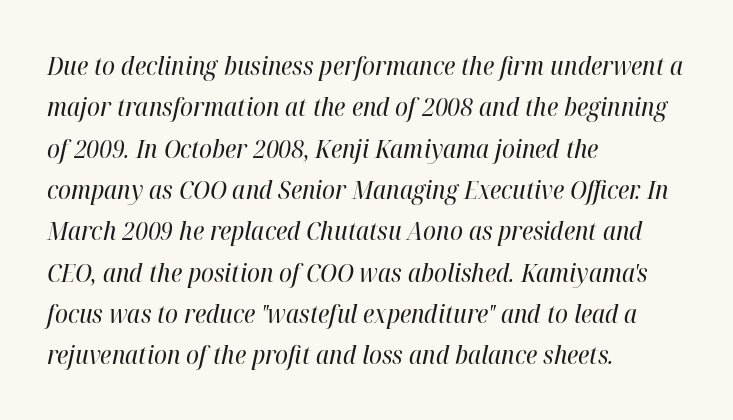
The image shows 26 px text type, italic (leaning right); set left-aligned, normal line spacing (1.59x), normal letter spacing, not underlined.
